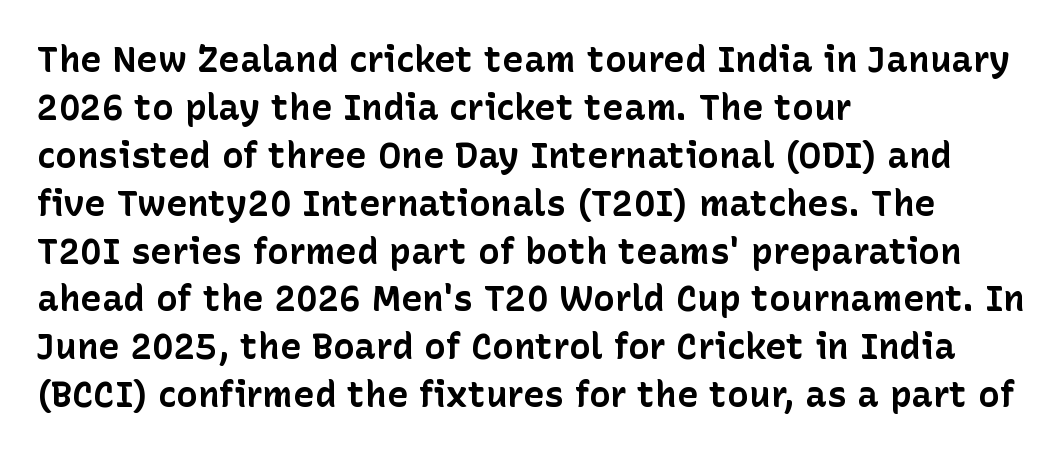
The image shows 36 px bold sans-serif type, upright; set left-aligned, normal line spacing (1.33x), normal letter spacing, not underlined; low stroke contrast and a medium x-height.
